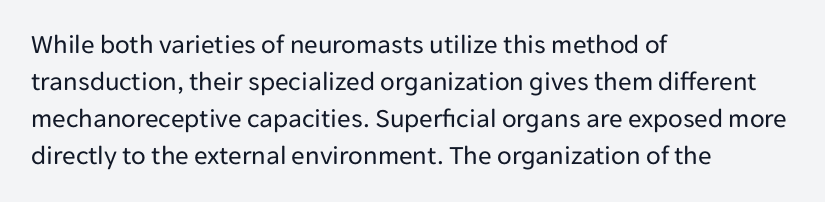
Reading down the block, your eye returns to a fixed left position each line. Tall strokes in this sample are plumb rather than angled. The rendering uses a moderate line-height, typical for paragraphs. This is not heavy type; no bold has been used. Any mark beneath the type? The region is blank. Each word holds together tightly as a unit, with standard inter-letter gaps.
